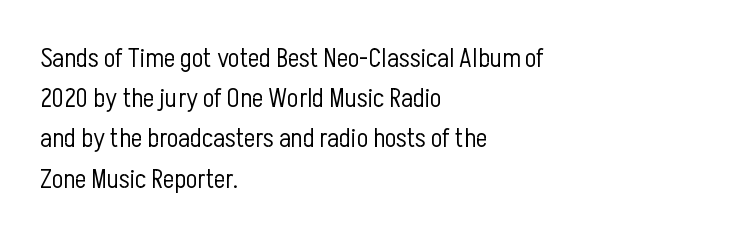
The image shows 27 px text type, upright; set left-aligned, normal line spacing (1.49x), normal letter spacing, not underlined.
